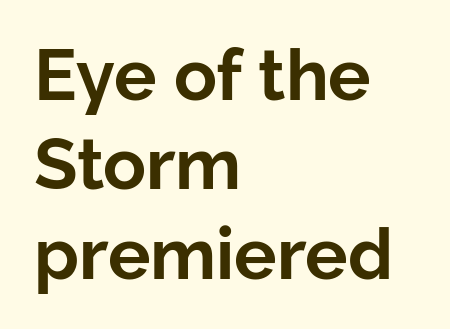
A typesetter would label this face a sans. These lines are rendered in a variable-pitch font. Caption: bold face, heavy strokes. The paragraph has a hard left edge and a soft right edge. The letterforms sit shoulder to shoulder at normal distance. Horizontal bands of white between lines are of average thickness.
